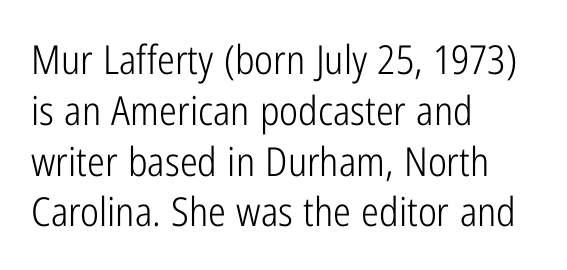
{"serif": "no", "italic": "no", "bold": "no", "weight": "light", "width": "condensed", "stroke_contrast": "low", "x_height": "medium", "monospaced": "no", "underline": "no", "align": "left", "line_spacing": "normal", "line_spacing_ratio": 1.27, "letter_spacing": "normal", "letter_spacing_em": 0.0, "glyph_px": 40}
